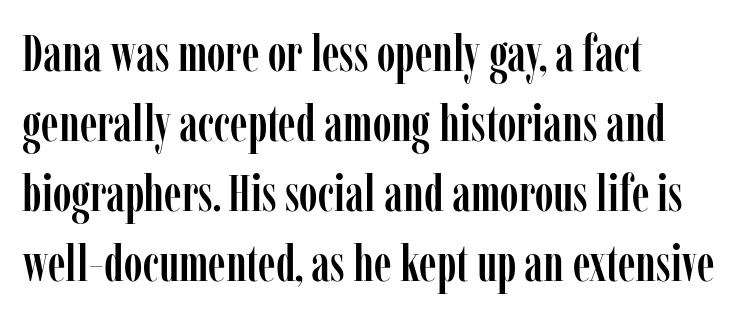
Q: Is the text italic (slanted)? A: No, it is upright.
Q: Is the typeface a serif or a sans-serif typeface? A: Serif.
Q: Is the text underlined? A: No.
Q: How is the paragraph aligned? A: Left-aligned.
Q: Is the spacing between letters normal or unusually wide? A: Normal.
Q: Is the spacing between lines tight, normal or loose? A: Normal.
Q: Width (condensed, normal, or wide)? A: Condensed.
Q: Stroke contrast? A: Low.
Q: x-height? A: Medium.
Q: Monospaced? A: No.
